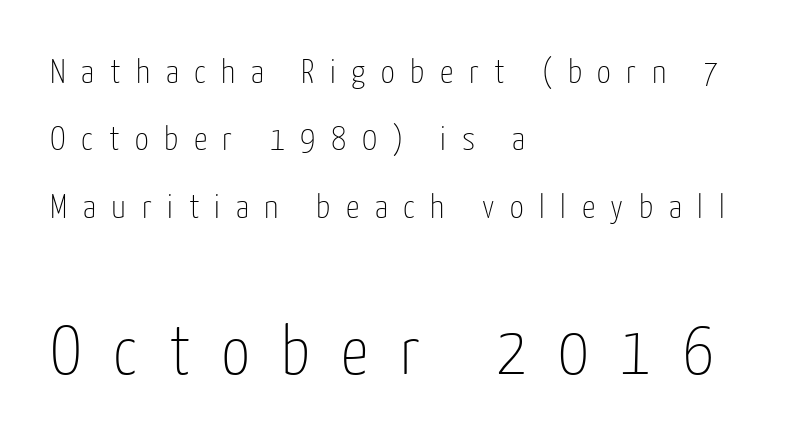
The image shows 69 px thin, condensed sans-serif type, upright; set left-aligned, loose line spacing (1.98x), unusually wide letter spacing (+0.46 em), not underlined; the second (bottom) block is 2.03x larger; low stroke contrast and a medium x-height.
